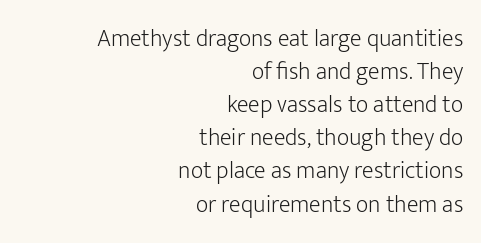
The image shows 24 px text type, upright; set right-aligned, normal line spacing (1.38x), normal letter spacing, not underlined.
